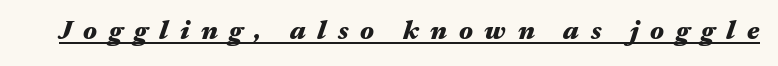
Q: Is the text bold? A: Yes.
Q: Is the text italic (slanted)? A: Yes, it leans right by about 17 degrees.
Q: Is the text underlined? A: Yes.
Q: Is the spacing between letters normal or unusually wide? A: Unusually wide.
